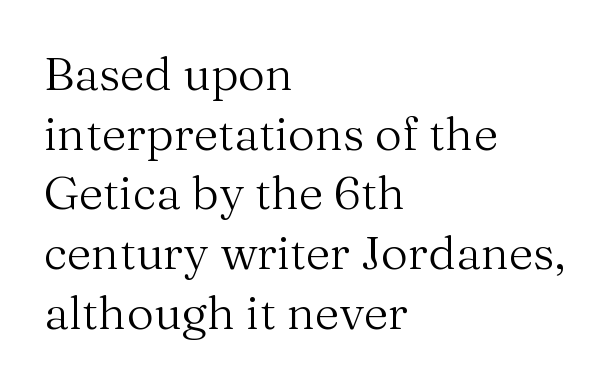
{"serif": "yes", "italic": "no", "bold": "no", "weight": "regular", "width": "normal", "stroke_contrast": "medium", "x_height": "medium", "monospaced": "no", "underline": "no", "align": "left", "line_spacing": "normal", "line_spacing_ratio": 1.27, "letter_spacing": "normal", "letter_spacing_em": 0.0, "glyph_px": 47}
